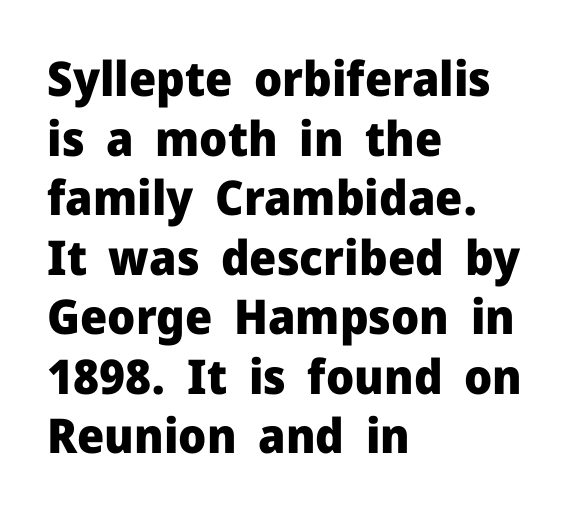
Q: Is the text bold? A: Yes.
Q: Is the text italic (slanted)? A: No, it is upright.
Q: Is the typeface a serif or a sans-serif typeface? A: Sans-serif.
Q: Is the text underlined? A: No.
Q: How is the paragraph aligned? A: Left-aligned.
Q: Is the spacing between letters normal or unusually wide? A: Normal.
Q: Width (condensed, normal, or wide)? A: Normal.
Q: Stroke contrast? A: Low.
Q: x-height? A: Medium.
Q: Monospaced? A: No.
